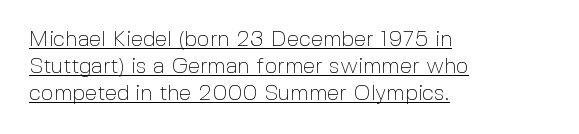
The image shows 22 px text type, upright; set left-aligned, line spacing 1.22x, normal letter spacing, underlined.
